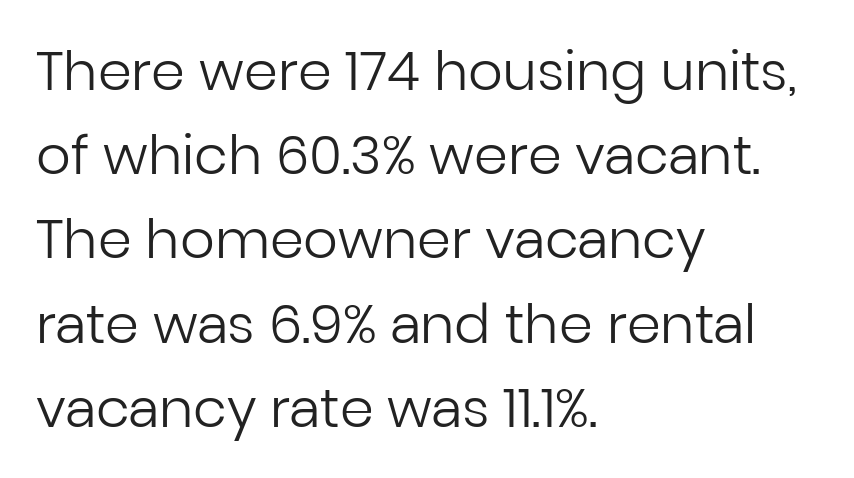
The image shows 54 px regular-weight sans-serif type, upright; set left-aligned, normal line spacing (1.56x), normal letter spacing, not underlined; low stroke contrast and a medium x-height.
